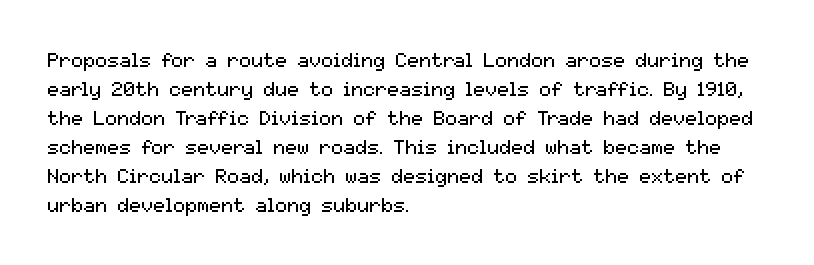
{"italic": "no", "bold": "no", "underline": "no", "align": "left", "line_spacing": "normal", "line_spacing_ratio": 1.45, "letter_spacing": "normal", "letter_spacing_em": 0.0, "glyph_px": 20}
